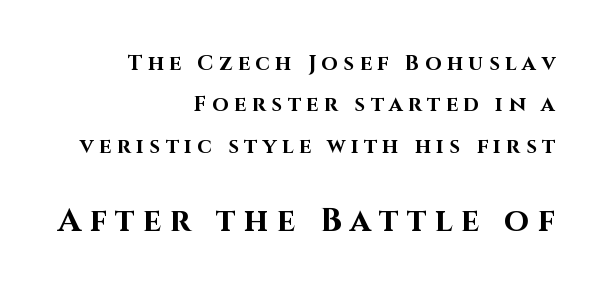
The image shows 32 px bold sans-serif type, upright; set right-aligned, loose line spacing (1.97x), unusually wide letter spacing (+0.27 em), not underlined; the second (bottom) block is 1.52x larger; high stroke contrast and a large x-height.
